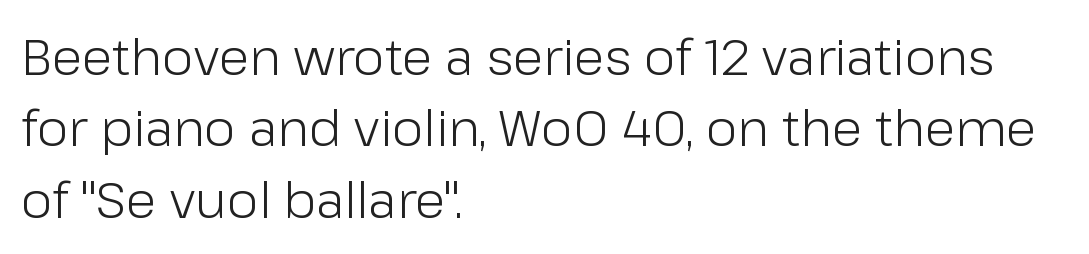
Q: Is the text bold? A: No.
Q: Is the text italic (slanted)? A: No, it is upright.
Q: Is the typeface a serif or a sans-serif typeface? A: Sans-serif.
Q: Is the text underlined? A: No.
Q: How is the paragraph aligned? A: Left-aligned.
Q: Is the spacing between letters normal or unusually wide? A: Normal.
Q: Is the spacing between lines tight, normal or loose? A: Normal.
Q: Width (condensed, normal, or wide)? A: Normal.
Q: Stroke contrast? A: Low.
Q: x-height? A: Medium.
Q: Monospaced? A: No.
